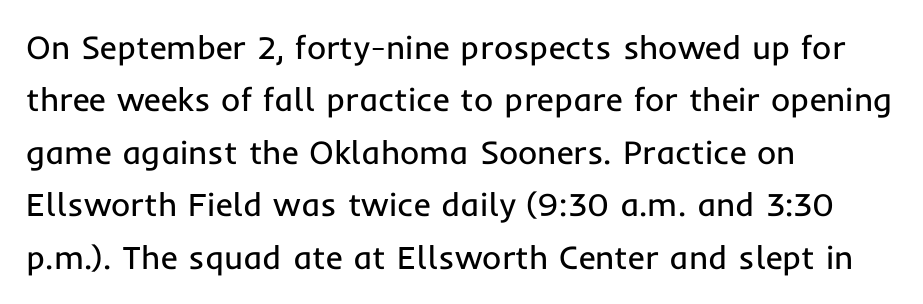
The image shows 33 px regular-weight sans-serif type, upright; set left-aligned, normal line spacing (1.59x), normal letter spacing, not underlined; low stroke contrast and a medium x-height.
